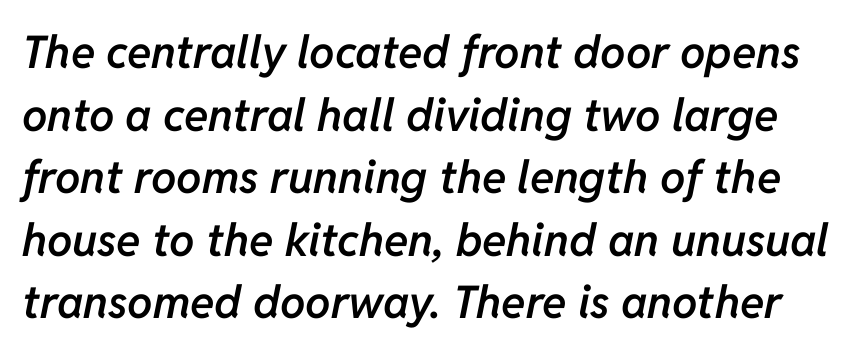
Q: Is the text bold? A: Semi-bold.
Q: Is the text italic (slanted)? A: Yes, it leans right by about 11 degrees.
Q: Is the text underlined? A: No.
Q: Is the spacing between letters normal or unusually wide? A: Normal.
Q: Is the spacing between lines tight, normal or loose? A: Normal.
Q: Width (condensed, normal, or wide)? A: Normal.
Q: Stroke contrast? A: Low.
Q: x-height? A: Medium.
Q: Monospaced? A: No.
